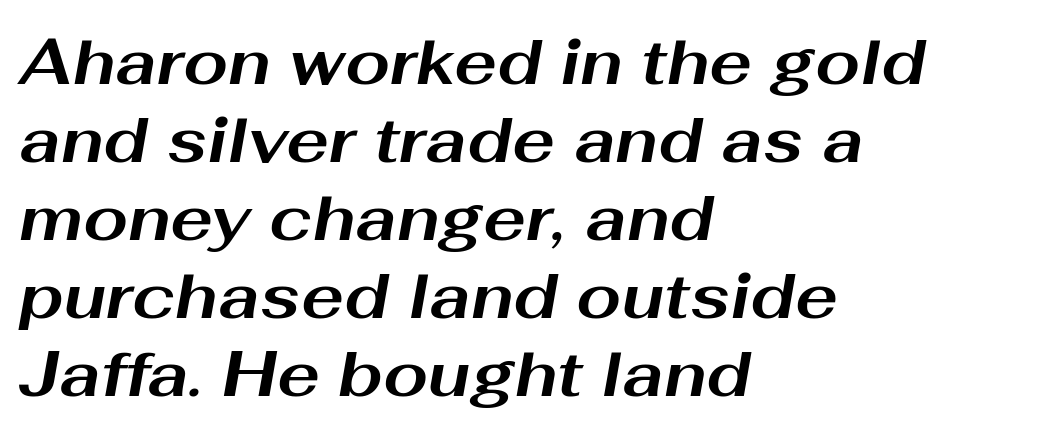
These lines are set flush left with a ragged right edge. You'd pick this weight for a headline — it's a proper bold. The letterforms sit shoulder to shoulder at normal distance. The area under the type is left untouched. Proportional: the letters do not fall into vertical columns.
